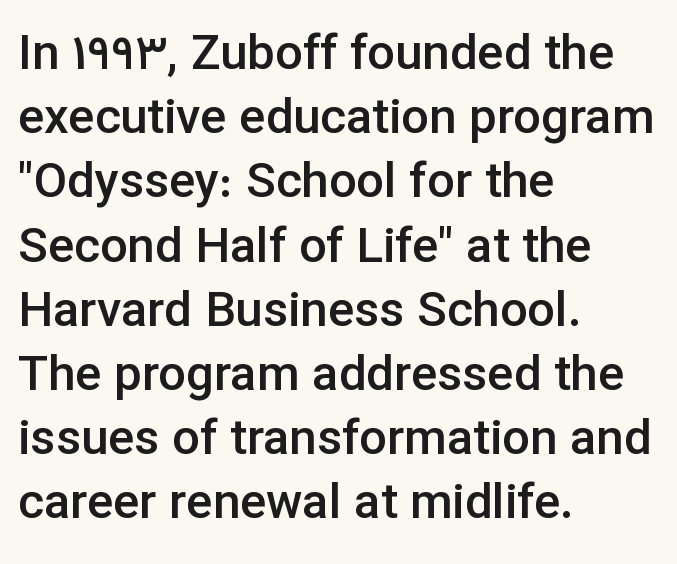
The image shows 49 px semibold sans-serif type, upright; set left-aligned, normal line spacing (1.31x), normal letter spacing, not underlined; low stroke contrast and a medium x-height.
